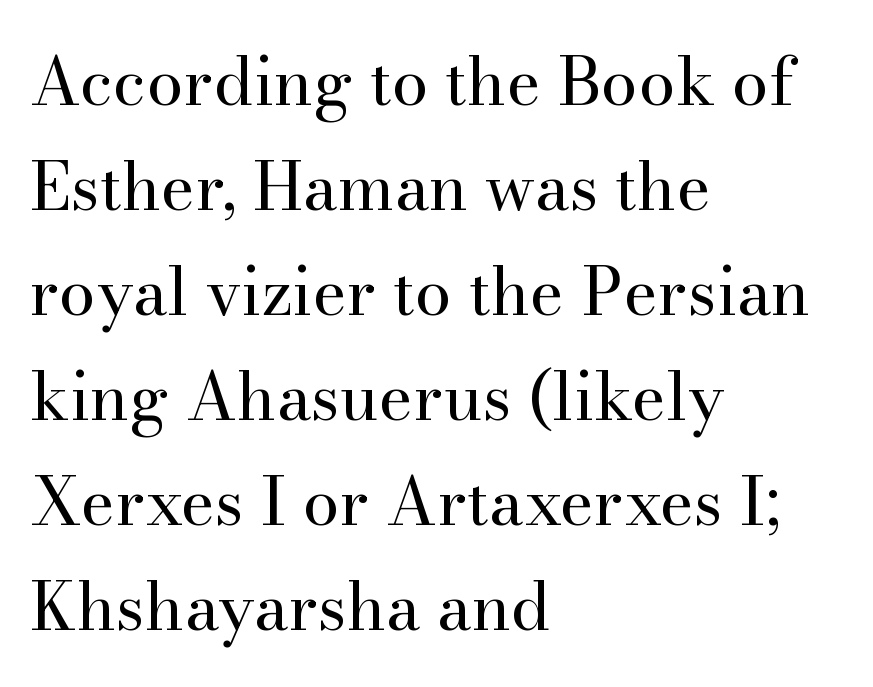
{"serif": "yes", "italic": "no", "bold": "no", "weight": "regular", "width": "normal", "stroke_contrast": "high", "x_height": "small", "monospaced": "no", "underline": "no", "align": "left", "line_spacing": "normal", "line_spacing_ratio": 1.59, "letter_spacing": "normal", "letter_spacing_em": 0.0, "glyph_px": 66}
